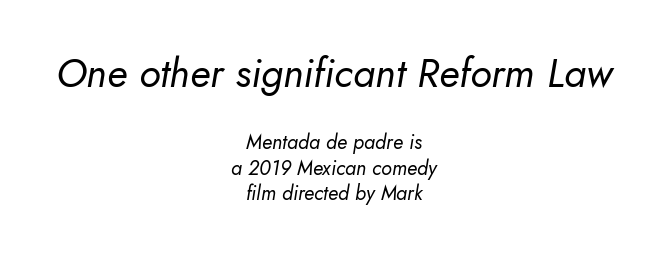
Q: Is the text bold? A: No.
Q: Is the text italic (slanted)? A: Yes, it leans right by about 10 degrees.
Q: Is the text underlined? A: No.
Q: How is the paragraph aligned? A: Centered.
Q: Is the spacing between letters normal or unusually wide? A: Normal.
Q: Is the spacing between lines tight, normal or loose? A: Normal.
Q: Which block of text is set in a larger size, the first (top) or the second (bottom)? A: The first (top) one.
Q: Width (condensed, normal, or wide)? A: Normal.
Q: Stroke contrast? A: Low.
Q: x-height? A: Small.
Q: Monospaced? A: No.
